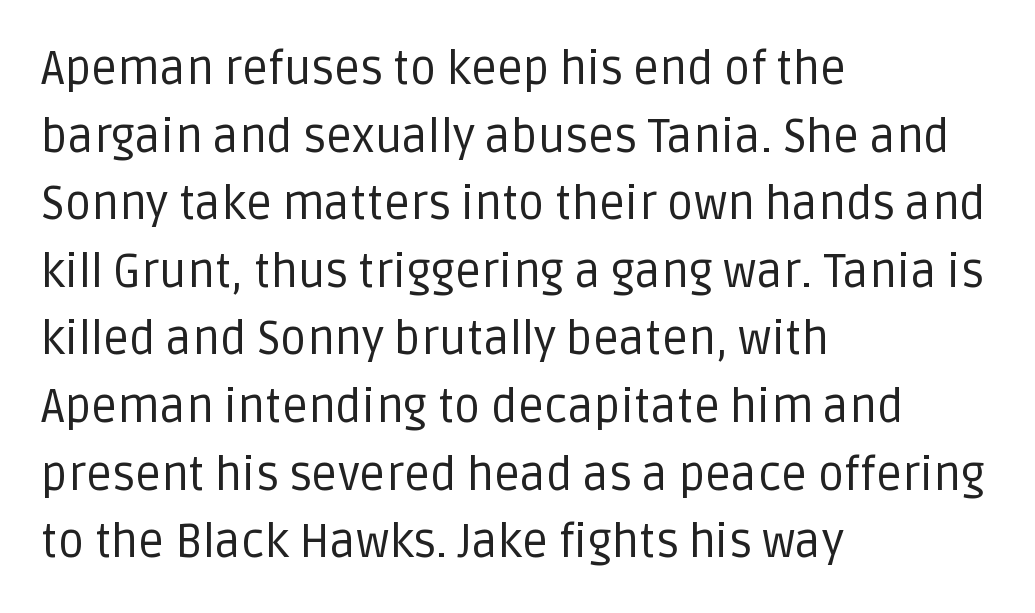
Q: Is the text bold? A: No.
Q: Is the text italic (slanted)? A: No, it is upright.
Q: Is the typeface a serif or a sans-serif typeface? A: Sans-serif.
Q: Is the text underlined? A: No.
Q: How is the paragraph aligned? A: Left-aligned.
Q: Is the spacing between letters normal or unusually wide? A: Normal.
Q: Is the spacing between lines tight, normal or loose? A: Normal.
Q: Width (condensed, normal, or wide)? A: Normal.
Q: Stroke contrast? A: Low.
Q: x-height? A: Large.
Q: Monospaced? A: No.
